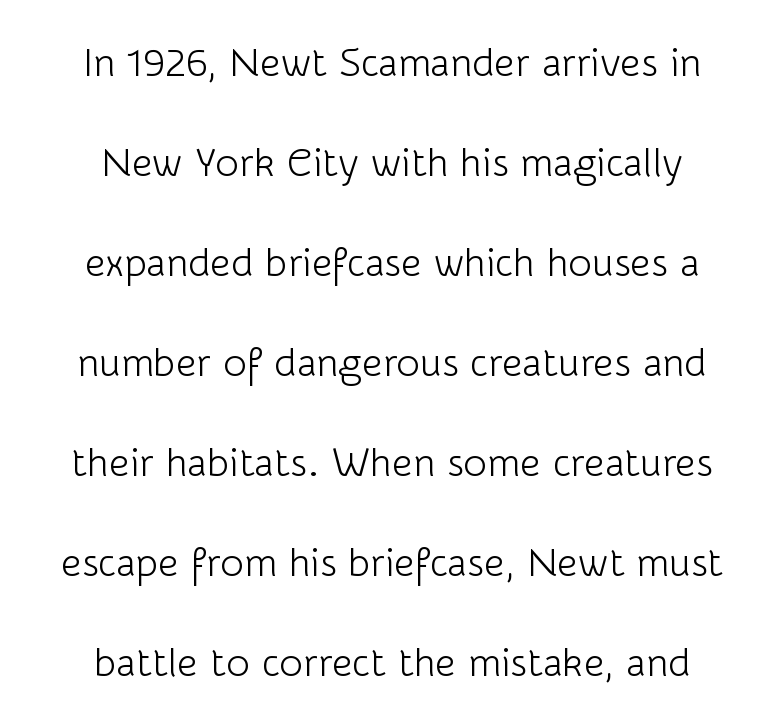
No feet cap the strokes, marking this as sans-serif type. Proportional: the letters do not fall into vertical columns. Style check: upright. Is there much room between lines? Yes — plenty of vertical air separates them. Casual observation: everything's sitting right in the middle.
